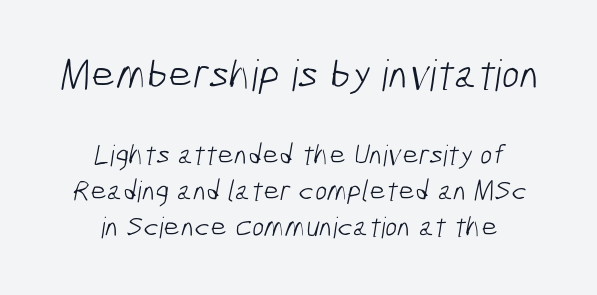
The image shows 43 px light, condensed sans-serif type; set centered, line spacing 1.23x, normal letter spacing, not underlined; the first (top) block is 1.48x larger; low stroke contrast and a medium x-height.
